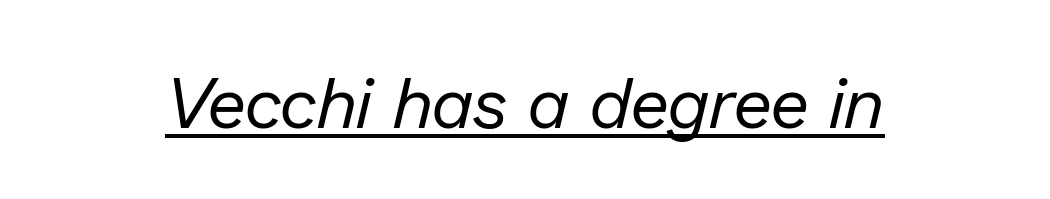
The image shows 71 px regular-weight type, italic (leaning right); set normal letter spacing, underlined; low stroke contrast and a medium x-height.
